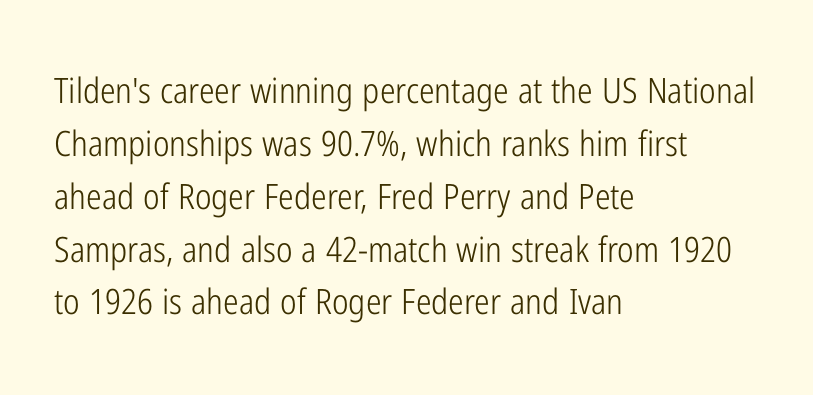
Q: Is the text bold? A: No.
Q: Is the text italic (slanted)? A: No, it is upright.
Q: Is the typeface a serif or a sans-serif typeface? A: Sans-serif.
Q: Is the text underlined? A: No.
Q: How is the paragraph aligned? A: Left-aligned.
Q: Is the spacing between letters normal or unusually wide? A: Normal.
Q: Is the spacing between lines tight, normal or loose? A: Normal.
Q: Width (condensed, normal, or wide)? A: Condensed.
Q: Stroke contrast? A: Low.
Q: x-height? A: Medium.
Q: Monospaced? A: No.
